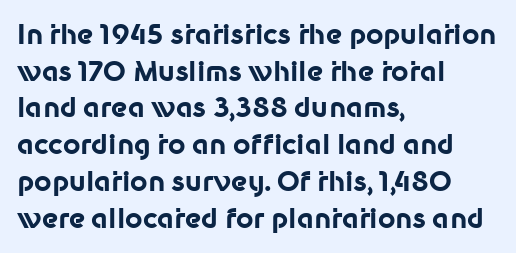
Q: Is the text bold? A: Yes.
Q: Is the text italic (slanted)? A: No, it is upright.
Q: Is the text underlined? A: No.
Q: How is the paragraph aligned? A: Left-aligned.
Q: Is the spacing between letters normal or unusually wide? A: Normal.
Q: Is the spacing between lines tight, normal or loose? A: Normal.
